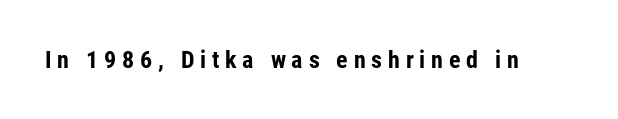
The line texture is sparse and dotted thanks to wide tracking. Letters rest on an invisible, unmarked baseline. The axis of the letterforms is exactly vertical. Its strokes are broad and dark, the hallmark of bold type.
